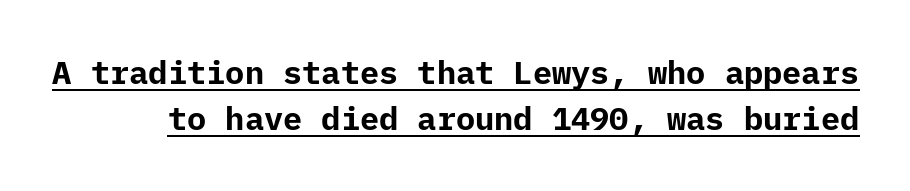
{"serif": "no", "italic": "no", "bold": "yes", "weight": "bold", "width": "normal", "stroke_contrast": "low", "x_height": "medium", "underline": "yes", "line_spacing": "normal", "line_spacing_ratio": 1.44, "letter_spacing": "normal", "letter_spacing_em": 0.0, "glyph_px": 32}
